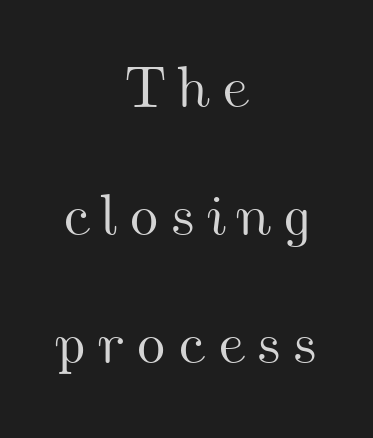
Underline: absent. The passage is arranged like a title page — every line centered. The rendering uses a large line-height, opening up the rows. Do the characters align in a grid? No, the font is proportional.
